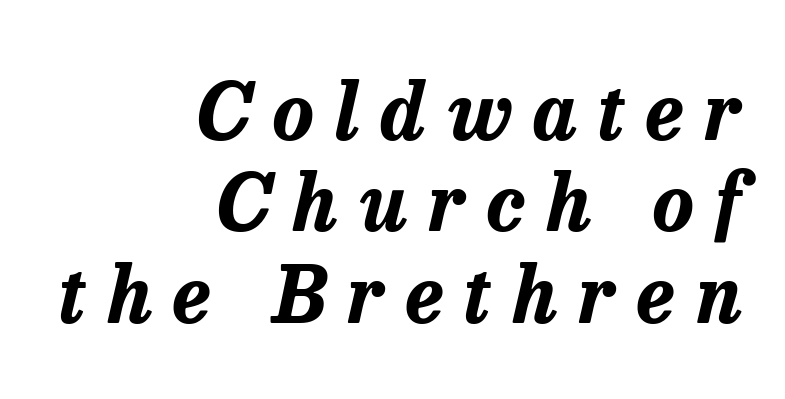
{"italic": "yes", "lean": "right", "slant_degrees": 13, "bold": "yes", "weight": "bold", "width": "normal", "stroke_contrast": "low", "x_height": "medium", "monospaced": "no", "underline": "no", "align": "right", "line_spacing_ratio": 1.17, "letter_spacing": "wide", "letter_spacing_em": 0.27, "glyph_px": 78}
